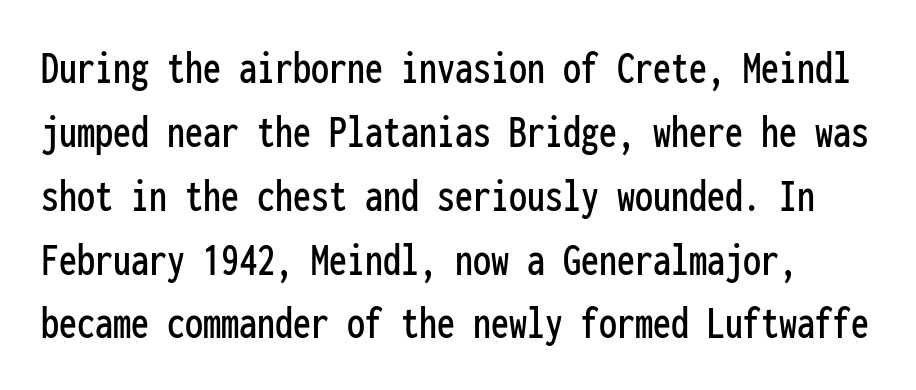
The image shows 48 px condensed sans-serif type, upright, monospaced; set normal line spacing (1.33x), normal letter spacing, not underlined; low stroke contrast and a medium x-height.
